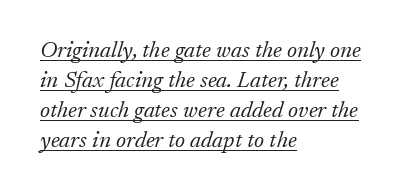
Caption: lettering with a line underneath. Notice how the passage keeps a crisp vertical edge on the left only. In terms of posture, this sample is oblique. Spacing between characters is what you'd get straight out of the box. These lines sit exactly where default settings would place them. No letter is thick-stroked: the sample isn't bold.
